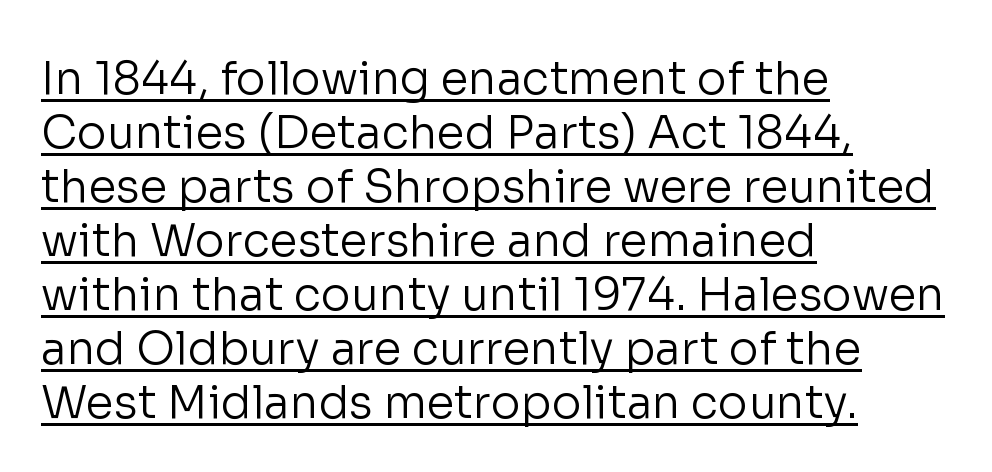
The image shows 45 px regular-weight sans-serif type, upright; set left-aligned, line spacing 1.2x, normal letter spacing, underlined; low stroke contrast and a medium x-height.
